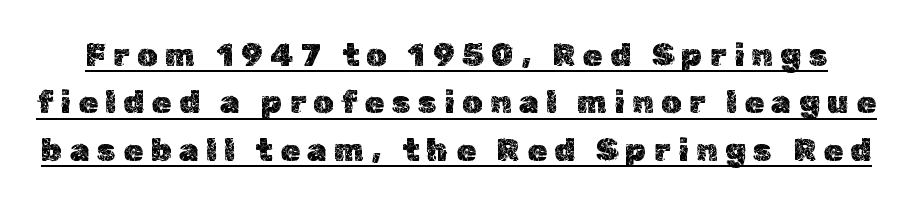
The image shows 32 px text type, upright; set normal line spacing (1.48x), unusually wide letter spacing (+0.23 em), underlined; a medium x-height.
